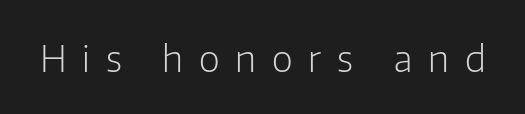
Serif or sans? Sans — the stroke terminals are bare. Weight class: somewhere from thin through regular. Spacing verdict: proportional, widths tailored to each character. Just letters on the line, the space beneath them empty. Compared with typical body copy, the letter spacing here is much looser.
